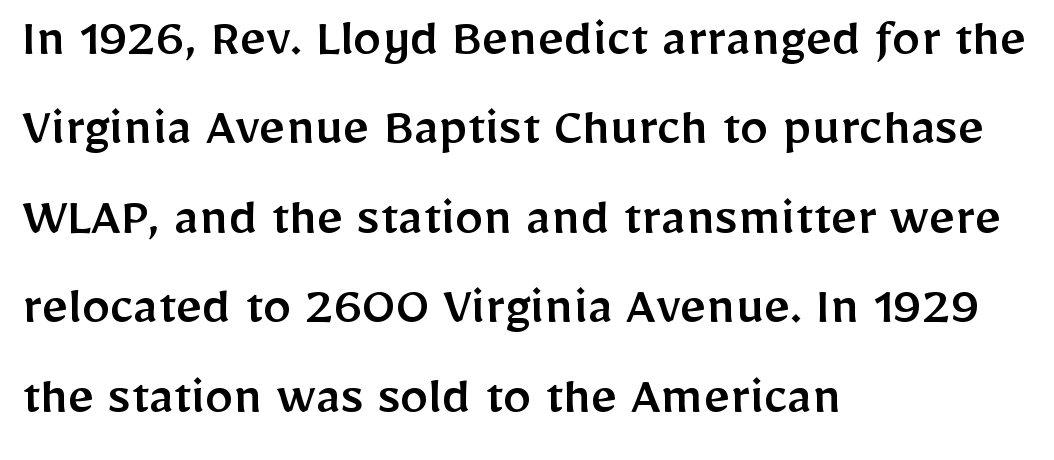
Anything drawn beneath the words? Only blank space. These lines are rendered in a variable-pitch font. You can tell from the bare stems that sans-serif type was used. If you drew a line through each stem, it would be perfectly vertical.
